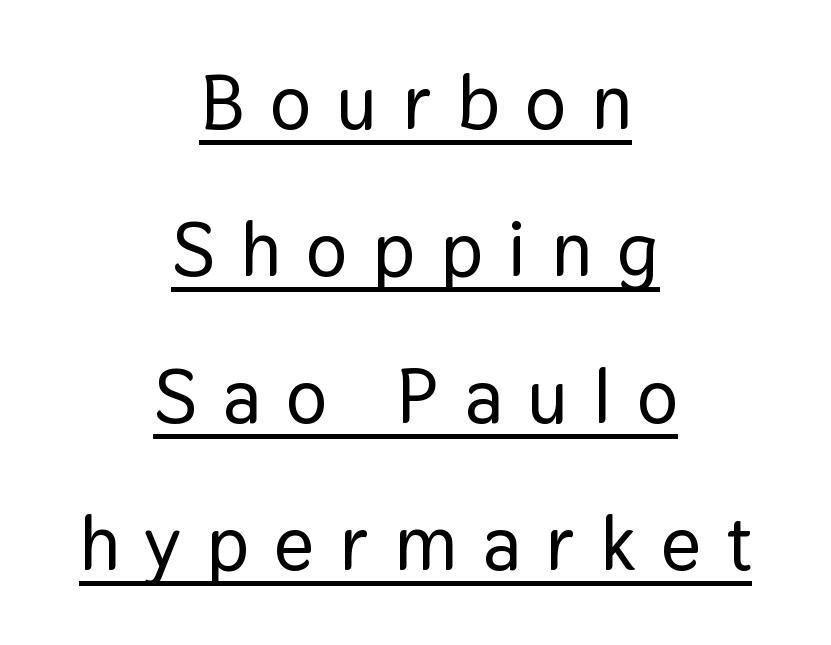
What stands out about the letter spacing? Its width — letters are far apart. Spacing verdict: proportional, widths tailored to each character. Each line of the rendering has a horizontal stroke beneath the glyphs. Short and long lines alike share a common midpoint. Compared with typical paragraphs, the rows here are farther apart.
